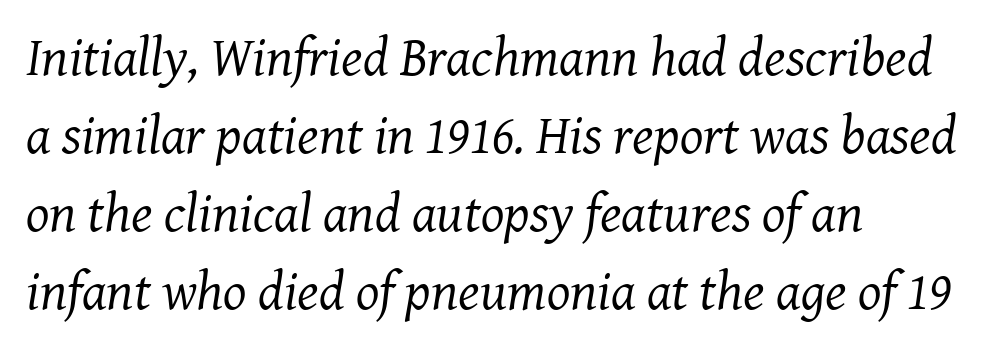
Unlike a clean sans, this face finishes its strokes with serifs. Each new line begins a customary step beneath the previous one. The font's italic variant was chosen for this text. Leftover space on each line is placed entirely after the last word. The area under the type is left untouched.
